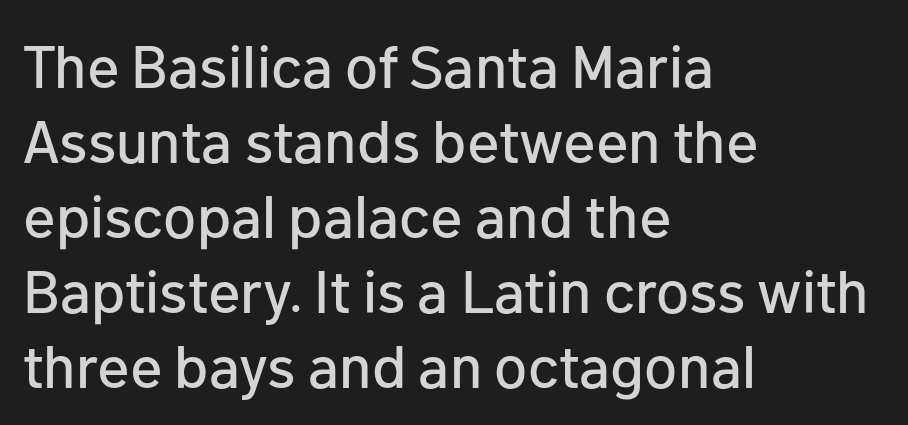
{"serif": "no", "italic": "no", "width": "normal", "stroke_contrast": "low", "x_height": "medium", "monospaced": "no", "underline": "no", "align": "left", "line_spacing": "normal", "line_spacing_ratio": 1.25, "letter_spacing": "normal", "letter_spacing_em": 0.0, "glyph_px": 60}
